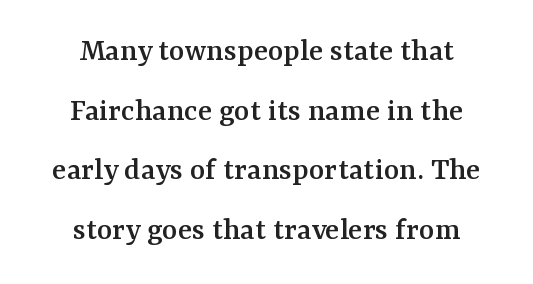
{"serif": "yes", "italic": "no", "width": "normal", "stroke_contrast": "medium", "x_height": "medium", "monospaced": "no", "underline": "no", "align": "center", "line_spacing_ratio": 1.81, "letter_spacing": "normal", "letter_spacing_em": 0.0, "glyph_px": 33}
